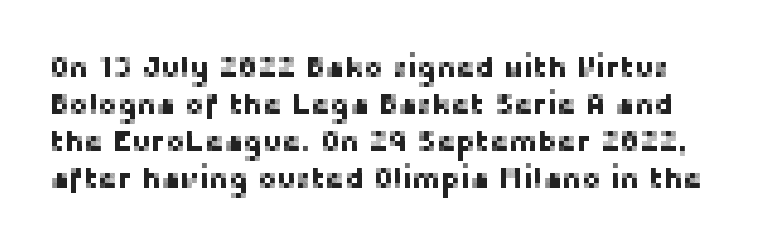
The image shows 29 px sans-serif type, upright; set normal line spacing (1.28x), normal letter spacing, not underlined; low stroke contrast and a medium x-height.
